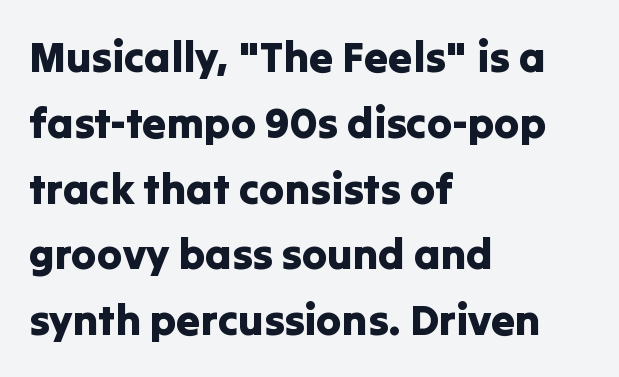
Q: Is the text italic (slanted)? A: No, it is upright.
Q: Is the typeface a serif or a sans-serif typeface? A: Sans-serif.
Q: Is the text underlined? A: No.
Q: How is the paragraph aligned? A: Left-aligned.
Q: Is the spacing between letters normal or unusually wide? A: Normal.
Q: Is the spacing between lines tight, normal or loose? A: Normal.
Q: Width (condensed, normal, or wide)? A: Normal.
Q: Stroke contrast? A: Low.
Q: x-height? A: Medium.
Q: Monospaced? A: No.
